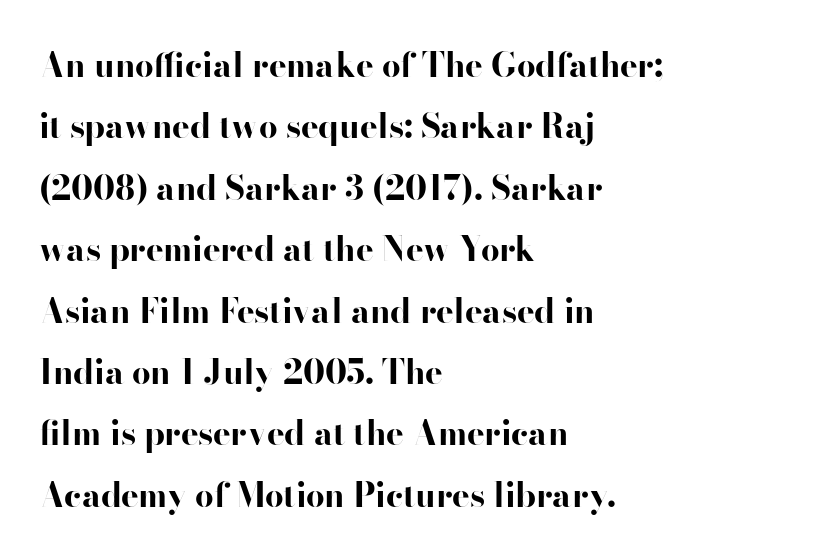
Q: Is the text bold? A: Yes.
Q: Is the text italic (slanted)? A: No, it is upright.
Q: Is the typeface a serif or a sans-serif typeface? A: Sans-serif.
Q: Is the text underlined? A: No.
Q: How is the paragraph aligned? A: Left-aligned.
Q: Is the spacing between letters normal or unusually wide? A: Normal.
Q: Width (condensed, normal, or wide)? A: Wide.
Q: Stroke contrast? A: High.
Q: x-height? A: Small.
Q: Monospaced? A: No.
